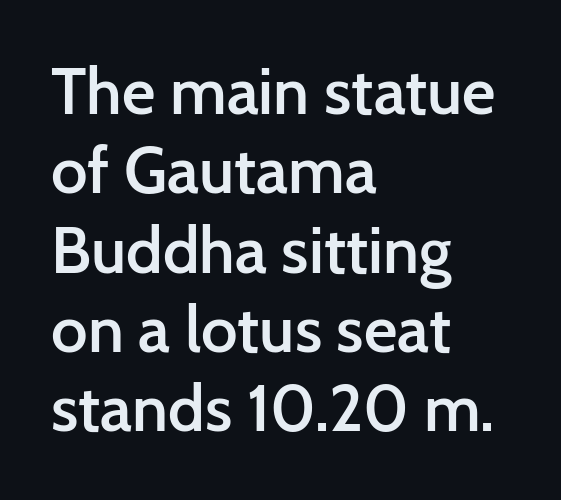
The passage shown is not underscored anywhere. The face used here is proportionally spaced, like ordinary book or web type. Emphasis by weight is partial: semibold. Unlike a traditional serif, this face leaves its strokes unadorned. No extra tracking has been applied to these lines.
